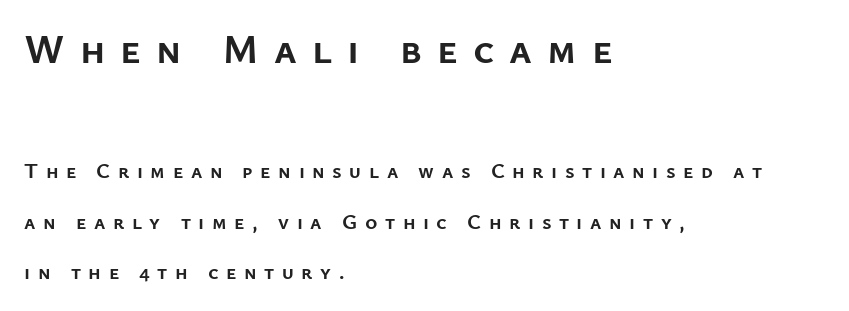
The image shows 42 px semibold sans-serif type, upright; set left-aligned, loose line spacing (2.4x), unusually wide letter spacing (+0.36 em), not underlined; the first (top) block is 2.0x larger; low stroke contrast and a medium x-height.
